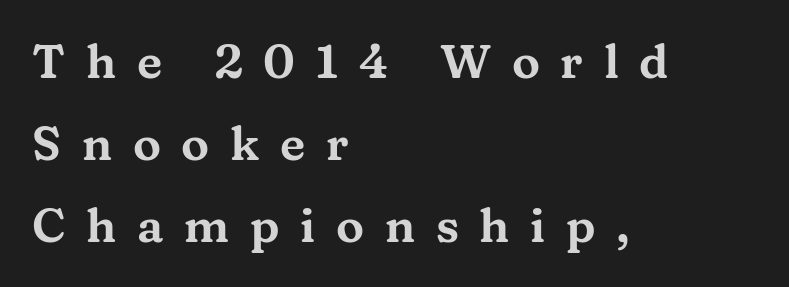
Q: Is the text italic (slanted)? A: No, it is upright.
Q: Is the typeface a serif or a sans-serif typeface? A: Serif.
Q: Is the text underlined? A: No.
Q: How is the paragraph aligned? A: Left-aligned.
Q: Is the spacing between letters normal or unusually wide? A: Unusually wide.
Q: Width (condensed, normal, or wide)? A: Wide.
Q: Stroke contrast? A: Medium.
Q: x-height? A: Medium.
Q: Monospaced? A: No.
